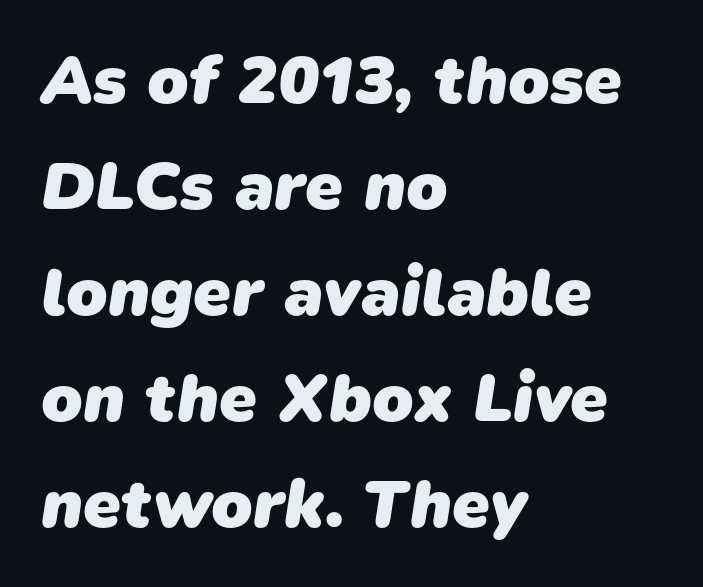
Are there feet on the stems? There aren't — it's a sans. Looks like regular typesetting: each glyph gets only the width it needs. The space between consecutive lines is moderate. Inter-character spacing is left at the font's built-in metrics. Pretty heavy lettering here — definitely bold. Typeset ragged right — the left edge is the straight one.
